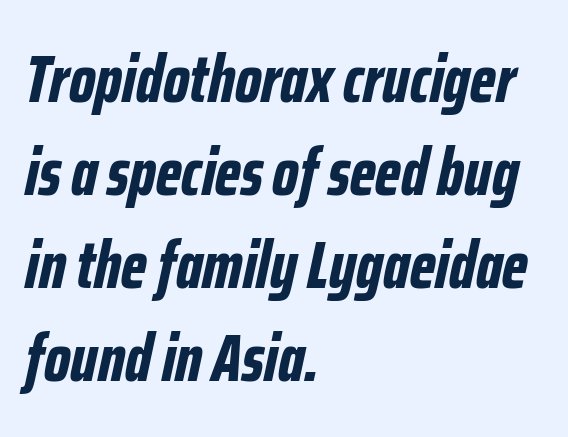
This rendering features lettering with no underline. The letters sit at their default tracking, neither squeezed nor spread. The typesetting leans heavy: a genuine bold. The paragraph has a hard left edge and a soft right edge. Varying glyph widths throughout — classic text-font behaviour. Leading matches the norm, producing a regular column.
